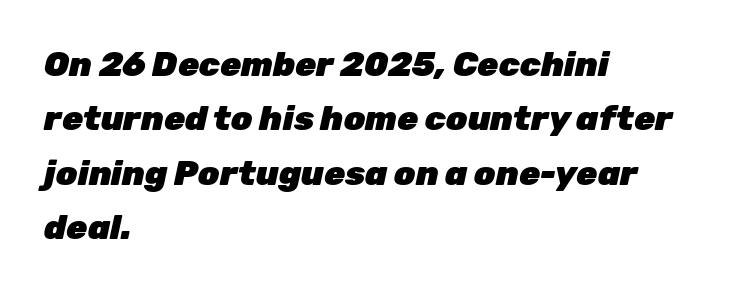
Q: Is the text bold? A: Yes.
Q: Is the text italic (slanted)? A: Yes, it leans right by about 12 degrees.
Q: Is the text underlined? A: No.
Q: How is the paragraph aligned? A: Left-aligned.
Q: Is the spacing between letters normal or unusually wide? A: Normal.
Q: Is the spacing between lines tight, normal or loose? A: Normal.
Q: Width (condensed, normal, or wide)? A: Normal.
Q: Stroke contrast? A: Low.
Q: x-height? A: Medium.
Q: Monospaced? A: No.
